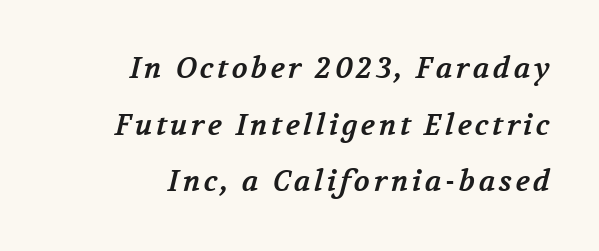
{"serif": "yes", "bold": "yes", "weight": "bold", "width": "normal", "stroke_contrast": "medium", "x_height": "medium", "monospaced": "no", "underline": "no", "align": "right", "line_spacing": "loose", "line_spacing_ratio": 1.95, "glyph_px": 29}
